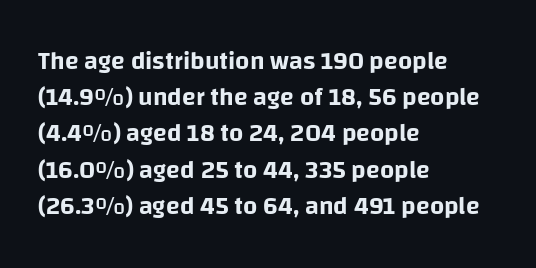
Q: Is the text italic (slanted)? A: No, it is upright.
Q: Is the text underlined? A: No.
Q: How is the paragraph aligned? A: Left-aligned.
Q: Is the spacing between letters normal or unusually wide? A: Normal.
Q: Is the spacing between lines tight, normal or loose? A: Normal.
